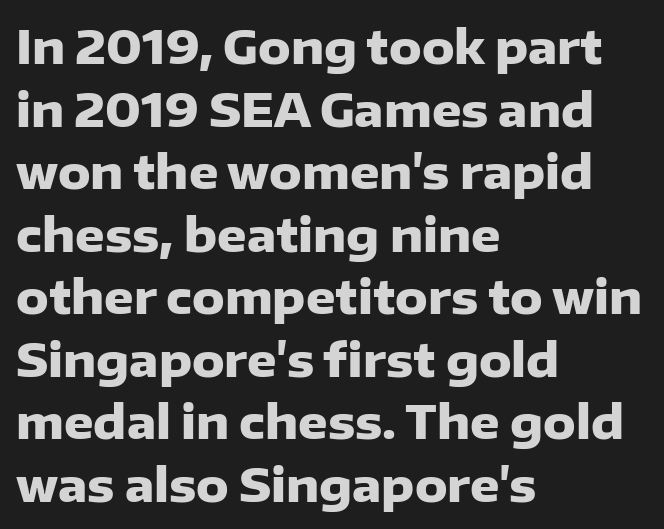
{"serif": "no", "italic": "no", "bold": "yes", "weight": "heavy", "width": "normal", "stroke_contrast": "low", "x_height": "medium", "monospaced": "no", "underline": "no", "align": "left", "line_spacing": "normal", "line_spacing_ratio": 1.36, "letter_spacing": "normal", "letter_spacing_em": 0.0, "glyph_px": 46}
